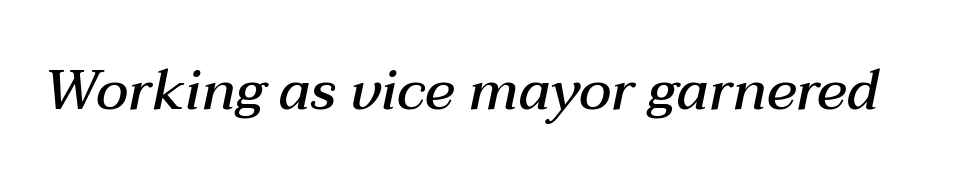
{"italic": "yes", "lean": "right", "slant_degrees": 12, "bold": "semi", "weight": "semibold", "width": "normal", "stroke_contrast": "medium", "x_height": "medium", "monospaced": "no", "underline": "no", "letter_spacing": "normal", "letter_spacing_em": 0.0, "glyph_px": 56}
